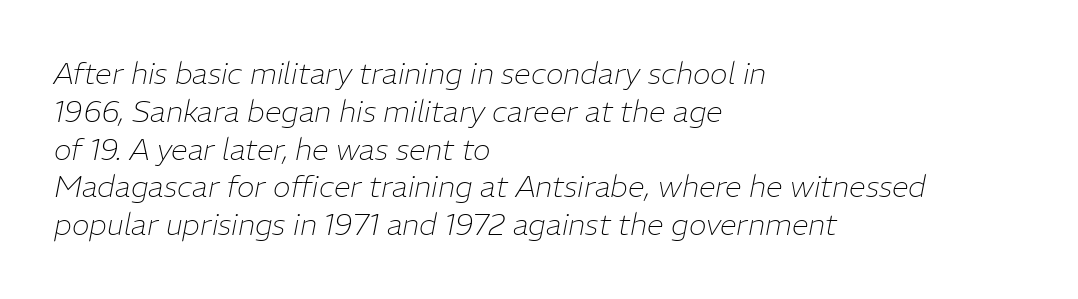
{"italic": "yes", "lean": "right", "slant_degrees": 11, "bold": "no", "weight": "thin", "width": "normal", "stroke_contrast": "low", "x_height": "medium", "monospaced": "no", "underline": "no", "align": "left", "line_spacing": "normal", "line_spacing_ratio": 1.26, "letter_spacing": "normal", "letter_spacing_em": 0.0, "glyph_px": 30}
